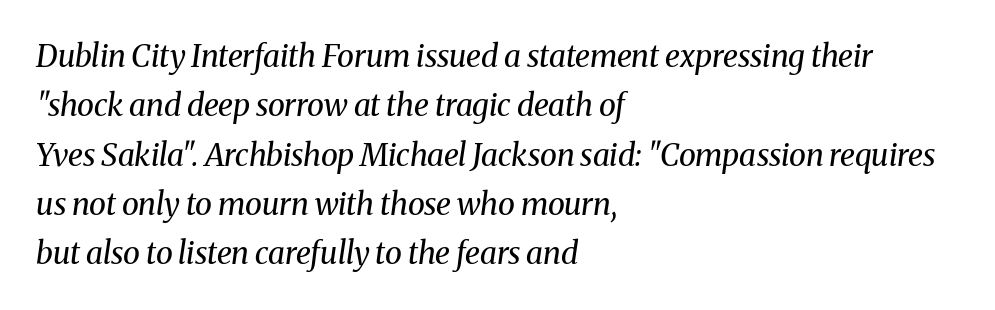
{"serif": "yes", "italic": "yes", "lean": "right", "slant_degrees": 8, "bold": "no", "weight": "regular", "width": "normal", "stroke_contrast": "medium", "x_height": "medium", "monospaced": "no", "underline": "no", "align": "left", "line_spacing": "normal", "line_spacing_ratio": 1.59, "letter_spacing": "normal", "letter_spacing_em": 0.0, "glyph_px": 31}
